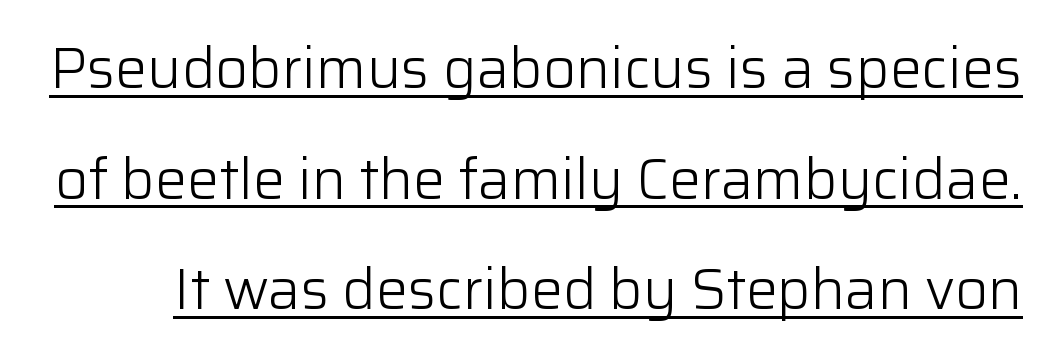
{"serif": "no", "italic": "no", "bold": "no", "weight": "light", "width": "normal", "stroke_contrast": "low", "x_height": "medium", "monospaced": "no", "underline": "yes", "line_spacing": "loose", "line_spacing_ratio": 1.94, "letter_spacing": "normal", "letter_spacing_em": 0.0, "glyph_px": 57}
